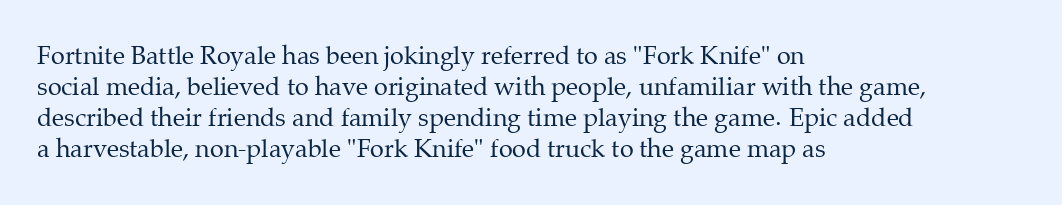
The image shows 25 px text type, upright; set left-aligned, line spacing 1.24x, normal letter spacing, not underlined.
